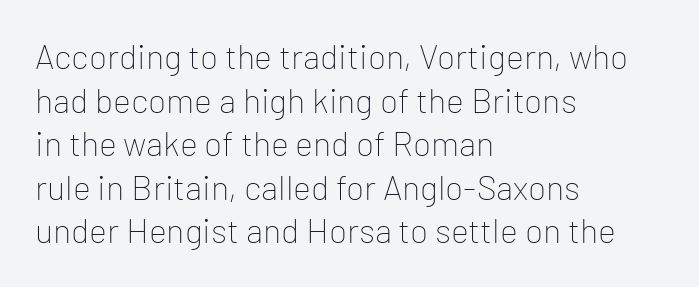
Does the lettering tilt? It doesn't — this is upright. Each line starts at the same left margin while the right side varies. The passage shown stacks its lines at a standard gap. The rendering uses natural spacing where letterforms have individual widths. Decoration check: the copy has no underline.
